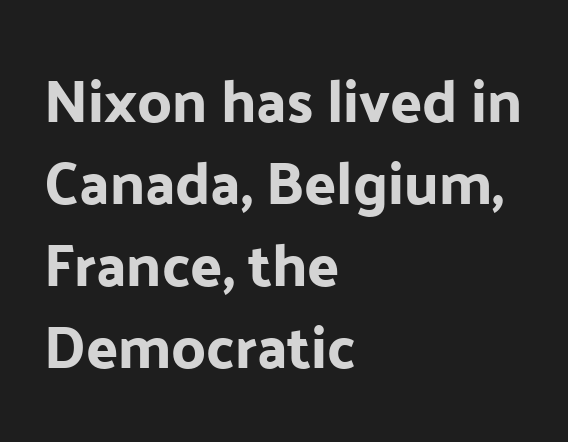
Q: Is the text italic (slanted)? A: No, it is upright.
Q: Is the typeface a serif or a sans-serif typeface? A: Sans-serif.
Q: Is the text underlined? A: No.
Q: How is the paragraph aligned? A: Left-aligned.
Q: Is the spacing between letters normal or unusually wide? A: Normal.
Q: Is the spacing between lines tight, normal or loose? A: Normal.
Q: Width (condensed, normal, or wide)? A: Normal.
Q: Stroke contrast? A: Low.
Q: x-height? A: Medium.
Q: Monospaced? A: No.
